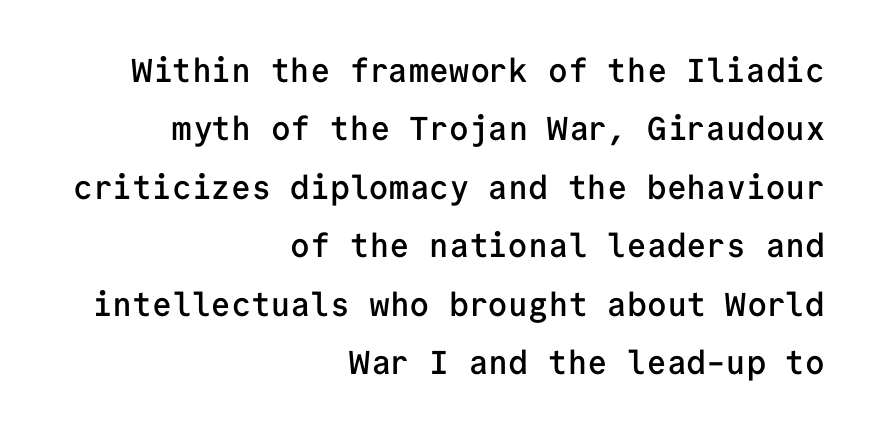
The image shows 33 px semibold sans-serif type, upright, monospaced; set right-aligned, line spacing 1.77x, normal letter spacing, not underlined; low stroke contrast and a medium x-height.
